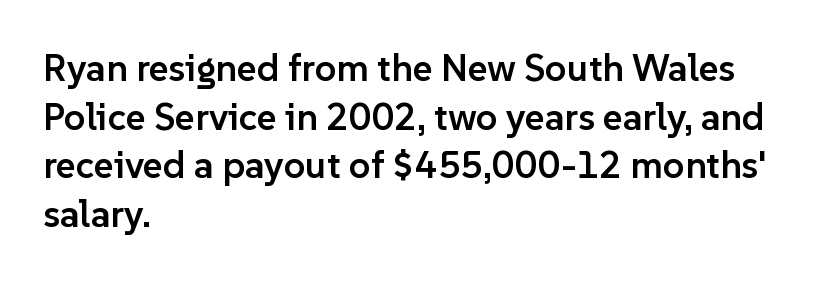
{"serif": "no", "italic": "no", "bold": "semi", "weight": "semibold", "width": "normal", "stroke_contrast": "low", "x_height": "medium", "monospaced": "no", "underline": "no", "align": "left", "line_spacing": "normal", "line_spacing_ratio": 1.28, "letter_spacing": "normal", "letter_spacing_em": 0.0, "glyph_px": 38}
